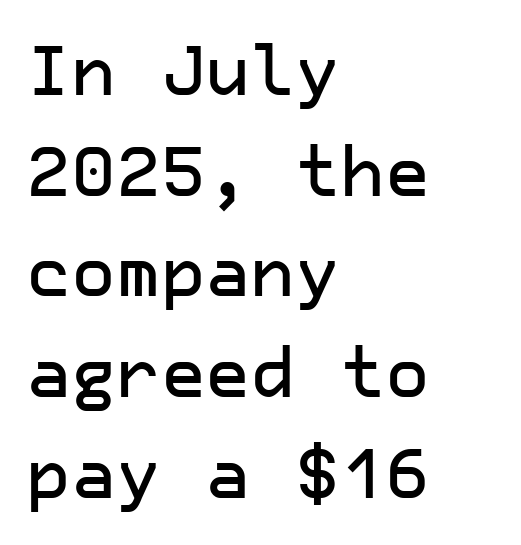
Type style note: lacks serifs. Upright lettering throughout. Tracking value appears to be zero — textbook default spacing. This rendering features lettering with no underline. Notice how the passage keeps a crisp vertical edge on the left only.
